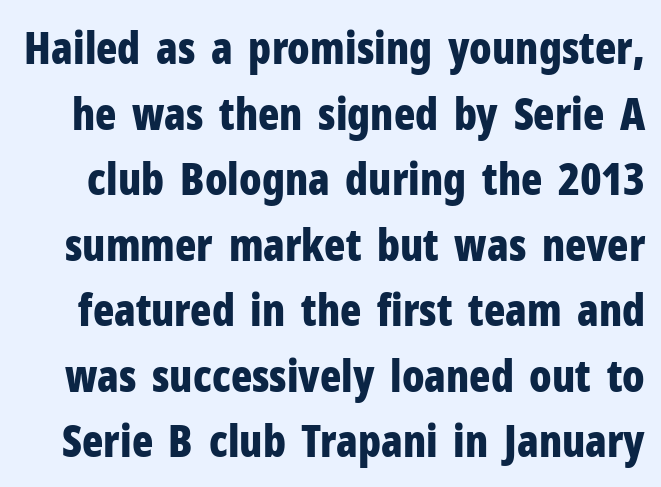
The image shows 44 px bold, condensed sans-serif type, upright; set normal line spacing (1.49x), normal letter spacing, not underlined; low stroke contrast and a medium x-height.
